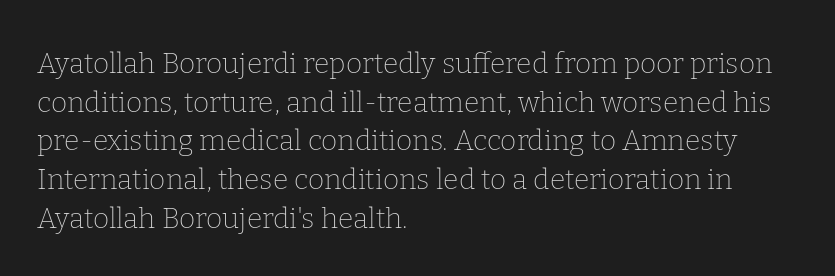
{"serif": "yes", "italic": "no", "bold": "no", "weight": "thin", "width": "normal", "stroke_contrast": "low", "x_height": "medium", "monospaced": "no", "underline": "no", "align": "left", "line_spacing": "normal", "line_spacing_ratio": 1.38, "letter_spacing": "normal", "letter_spacing_em": 0.0, "glyph_px": 28}
